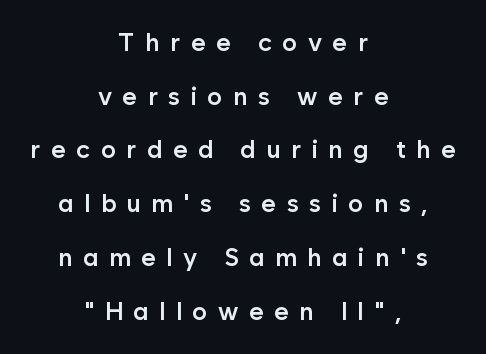
Q: Is the text bold? A: Semi-bold.
Q: Is the text italic (slanted)? A: No, it is upright.
Q: Is the text underlined? A: No.
Q: How is the paragraph aligned? A: Centered.
Q: Is the spacing between letters normal or unusually wide? A: Unusually wide.
Q: Is the spacing between lines tight, normal or loose? A: Loose.
